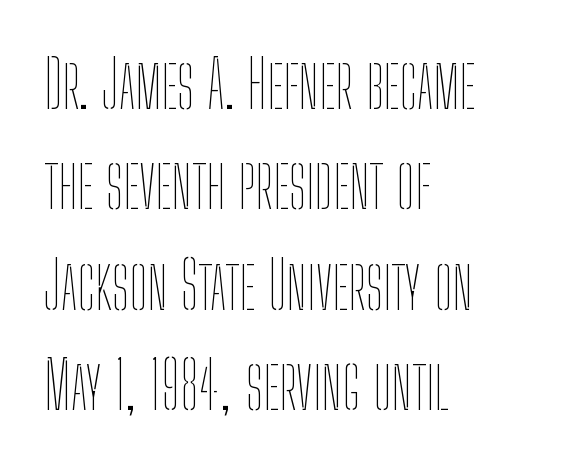
Q: Is the text bold? A: No.
Q: Is the text italic (slanted)? A: No, it is upright.
Q: Is the text underlined? A: No.
Q: How is the paragraph aligned? A: Left-aligned.
Q: Is the spacing between letters normal or unusually wide? A: Normal.
Q: Is the spacing between lines tight, normal or loose? A: Normal.
Q: Width (condensed, normal, or wide)? A: Condensed.
Q: Stroke contrast? A: Low.
Q: x-height? A: Medium.
Q: Monospaced? A: No.
